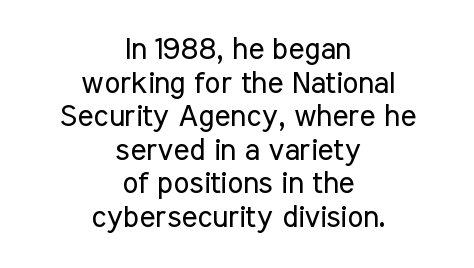
{"serif": "no", "italic": "no", "bold": "no", "weight": "regular", "width": "condensed", "stroke_contrast": "low", "x_height": "medium", "monospaced": "no", "underline": "no", "align": "center", "line_spacing": "tight", "line_spacing_ratio": 1.12, "letter_spacing": "normal", "letter_spacing_em": 0.0, "glyph_px": 30}
